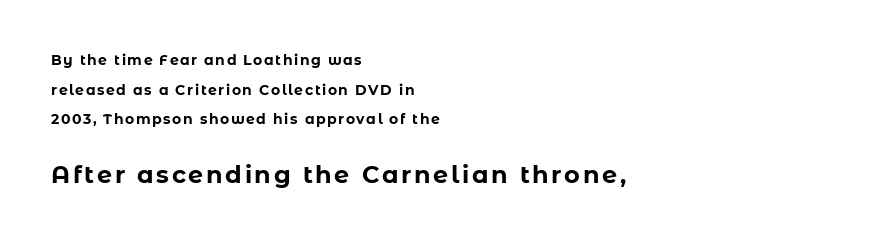
Note: smaller setting up top, larger setting below. Any mark beneath the type? The region is blank. No italicization has been applied; the sample stays upright. A student would call this left alignment; a typographer would say flush left, rag right. This block would shrink considerably if given ordinary leading; it's expanded now.
